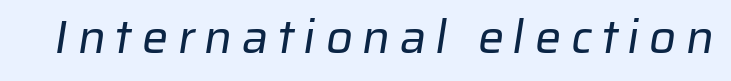
Q: Is the text bold? A: No.
Q: Is the typeface a serif or a sans-serif typeface? A: Sans-serif.
Q: Is the text underlined? A: No.
Q: Is the spacing between letters normal or unusually wide? A: Unusually wide.
Q: Width (condensed, normal, or wide)? A: Normal.
Q: Stroke contrast? A: Low.
Q: x-height? A: Medium.
Q: Monospaced? A: No.
